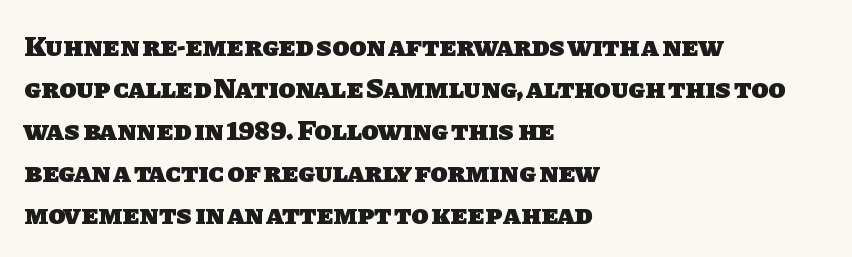
Q: Is the text bold? A: Yes.
Q: Is the typeface a serif or a sans-serif typeface? A: Sans-serif.
Q: Is the text underlined? A: No.
Q: How is the paragraph aligned? A: Left-aligned.
Q: Is the spacing between letters normal or unusually wide? A: Normal.
Q: Is the spacing between lines tight, normal or loose? A: Normal.
Q: Width (condensed, normal, or wide)? A: Normal.
Q: Stroke contrast? A: Low.
Q: x-height? A: Large.
Q: Monospaced? A: No.
